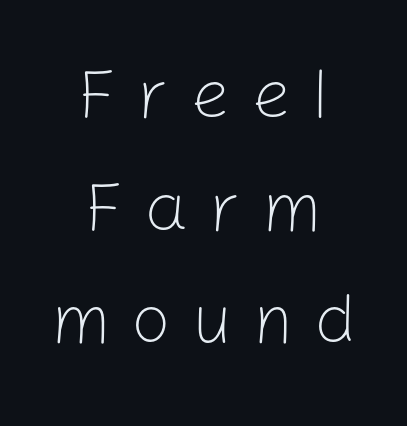
Q: Is the text bold? A: No.
Q: Is the text italic (slanted)? A: No, it is upright.
Q: Is the typeface a serif or a sans-serif typeface? A: Sans-serif.
Q: Is the text underlined? A: No.
Q: How is the paragraph aligned? A: Centered.
Q: Is the spacing between letters normal or unusually wide? A: Unusually wide.
Q: Is the spacing between lines tight, normal or loose? A: Normal.
Q: Width (condensed, normal, or wide)? A: Normal.
Q: Stroke contrast? A: Low.
Q: x-height? A: Medium.
Q: Monospaced? A: No.
